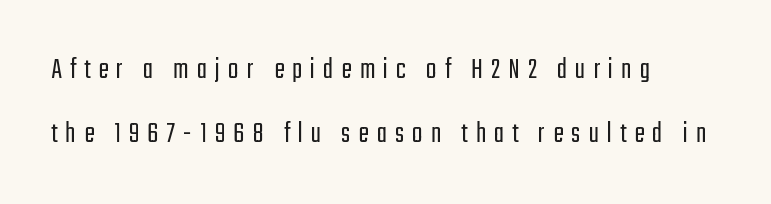
The typesetting does not lean heavy: it is not bold. A typesetter would call this heavily tracked-out type. Regarding serifs, this sample does without them. The letters advance in unequal steps, a hallmark of proportional type.
